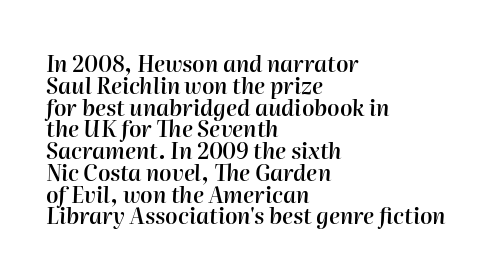
The image shows 22 px text type, italic (leaning right); set left-aligned, tight line spacing (0.99x), normal letter spacing, not underlined.
